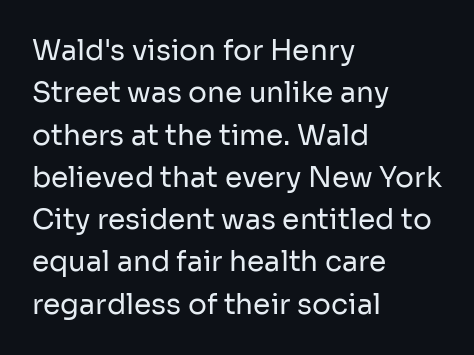
Q: Is the text bold? A: No.
Q: Is the text italic (slanted)? A: No, it is upright.
Q: Is the typeface a serif or a sans-serif typeface? A: Sans-serif.
Q: Is the text underlined? A: No.
Q: How is the paragraph aligned? A: Left-aligned.
Q: Is the spacing between letters normal or unusually wide? A: Normal.
Q: Is the spacing between lines tight, normal or loose? A: Normal.
Q: Width (condensed, normal, or wide)? A: Normal.
Q: Stroke contrast? A: Low.
Q: x-height? A: Medium.
Q: Monospaced? A: No.
